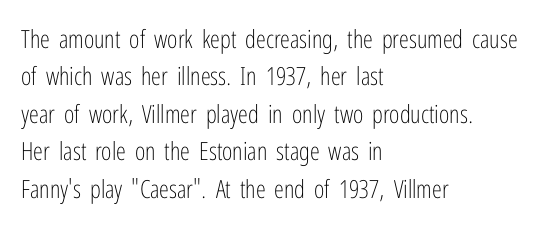
In CSS terms this would be text-align: left. Descenders are the only things crossing below the line. One glance says typical: line gaps are just what's usual. This is the regular roman posture of the typeface.
